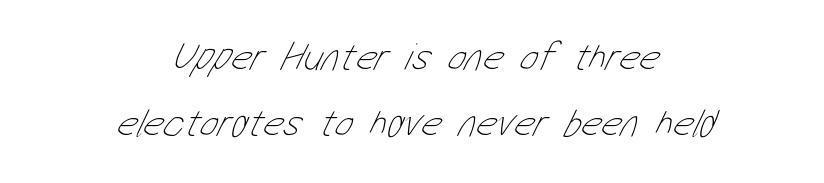
{"bold": "no", "weight": "thin", "width": "condensed", "stroke_contrast": "low", "x_height": "medium", "monospaced": "no", "underline": "no", "align": "center", "line_spacing": "normal", "line_spacing_ratio": 1.7, "letter_spacing": "normal", "letter_spacing_em": 0.0, "glyph_px": 39}
